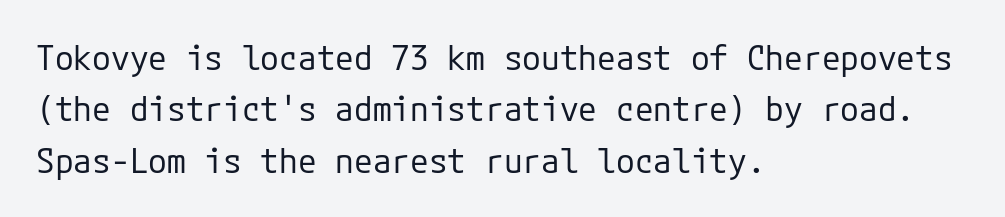
Reading down the column, the eye jumps a familiar distance to each next line. Look at the tracking — it's just the regular setting, nothing added. The letters look calm and open, with moderate or lighter stems. Plain, unruled lines of type. The rendering shows plain stroke endings on the letterforms — a sans-serif design.
